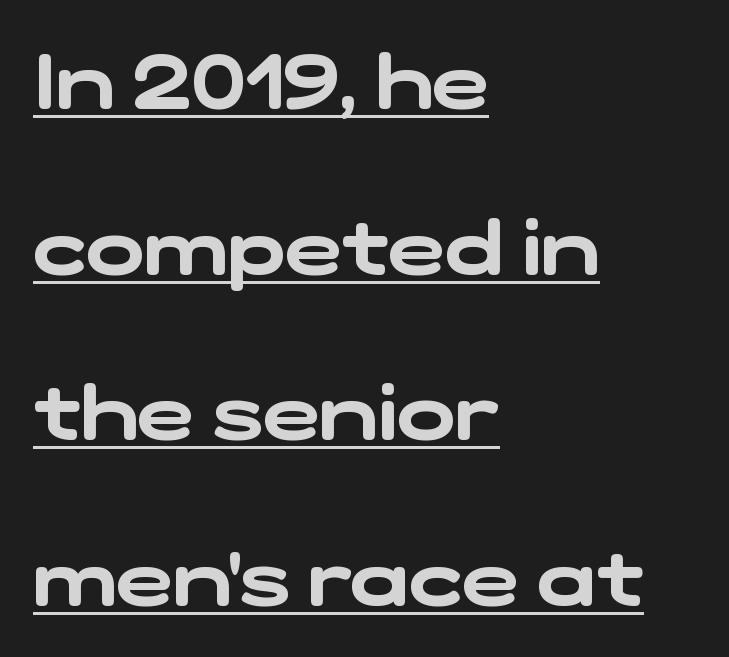
The image shows 77 px wide sans-serif type; set left-aligned, loose line spacing (2.15x), normal letter spacing, underlined; low stroke contrast and a medium x-height.
